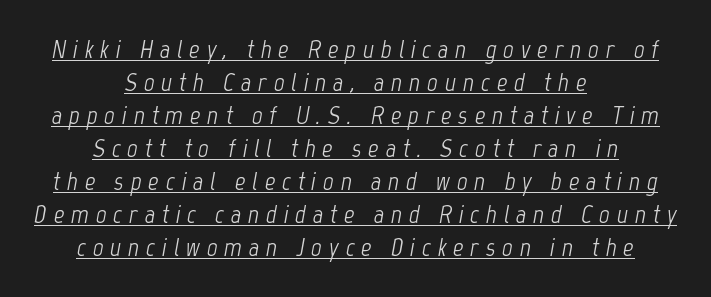
The compositor balanced each line on the midline. Summary of weight: not heavy and not bold. You can see a thin bar hugging the bottom of the glyphs. Slant detected: the letters are inclined. Each word looks stretched out because of the extra space between its letters.
